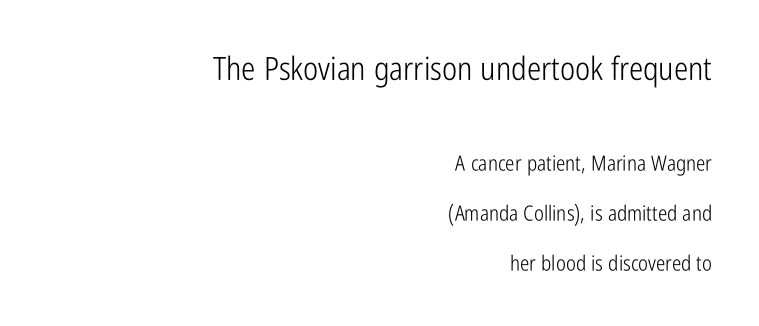
The image shows 32 px light, condensed sans-serif type, upright; set right-aligned, loose line spacing (2.38x), normal letter spacing, not underlined; the first (top) block is 1.52x larger; low stroke contrast and a medium x-height.
